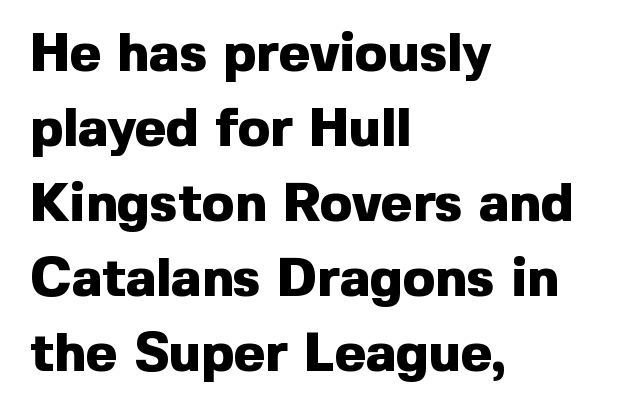
Strokes here are thick enough to call this a true bold. Observe the absence of serifs on each vertical stroke in this sample. Designer's note — italics off, roman on. The text block is weighted toward the left margin, trailing off unevenly rightward. Interline gaps are of average width in this sample.
